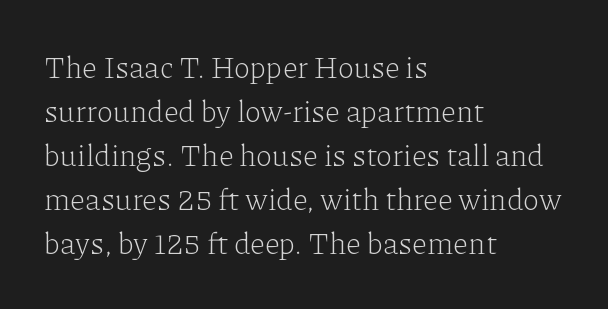
{"serif": "yes", "italic": "no", "bold": "no", "weight": "light", "width": "normal", "stroke_contrast": "low", "x_height": "medium", "monospaced": "no", "underline": "no", "align": "left", "line_spacing": "normal", "line_spacing_ratio": 1.47, "letter_spacing": "normal", "letter_spacing_em": 0.0, "glyph_px": 30}
